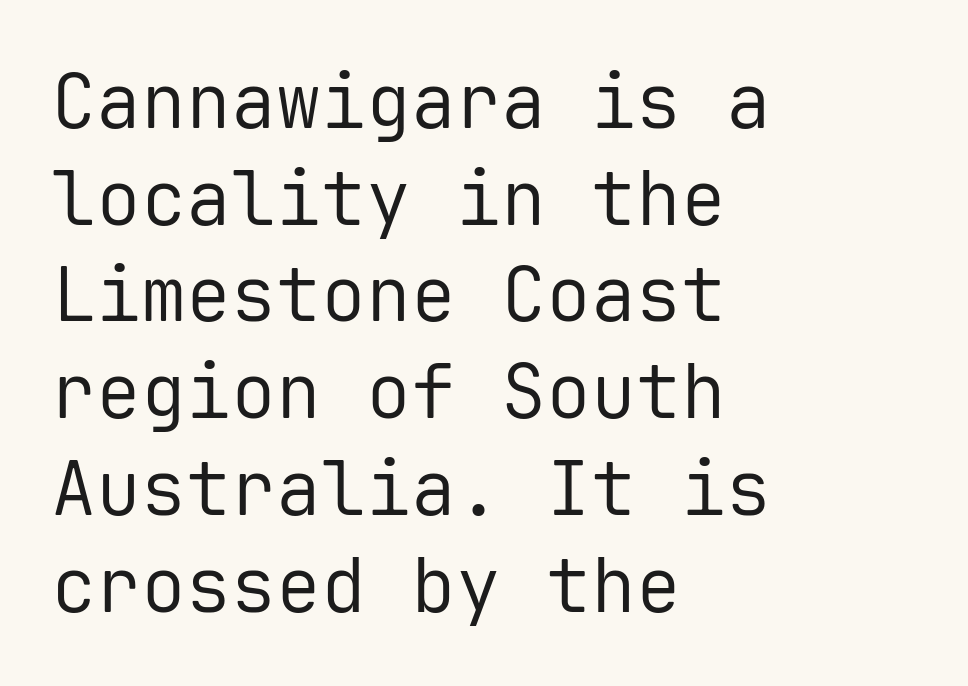
The image shows 75 px regular-weight sans-serif type, upright, monospaced; set left-aligned, normal line spacing (1.29x), normal letter spacing, not underlined; low stroke contrast and a medium x-height.
